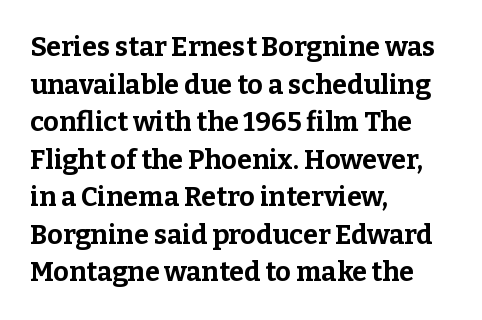
The image shows 27 px bold type, upright; set left-aligned, normal line spacing (1.39x), normal letter spacing, not underlined.
